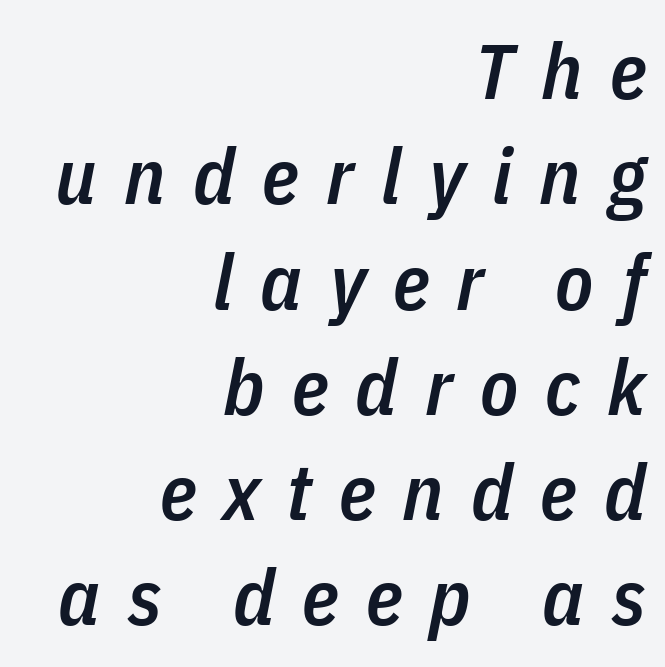
How are the letters spaced? Widely, with obvious added tracking. The face used here is proportionally spaced, like ordinary book or web type. Whoever set this chose a conventional vertical rhythm. The passage shown is not underscored anywhere.
